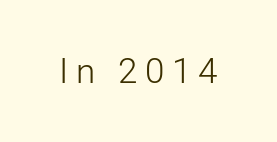
The image shows 35 px light sans-serif type, upright; set unusually wide letter spacing (+0.21 em), not underlined; low stroke contrast and a medium x-height.
